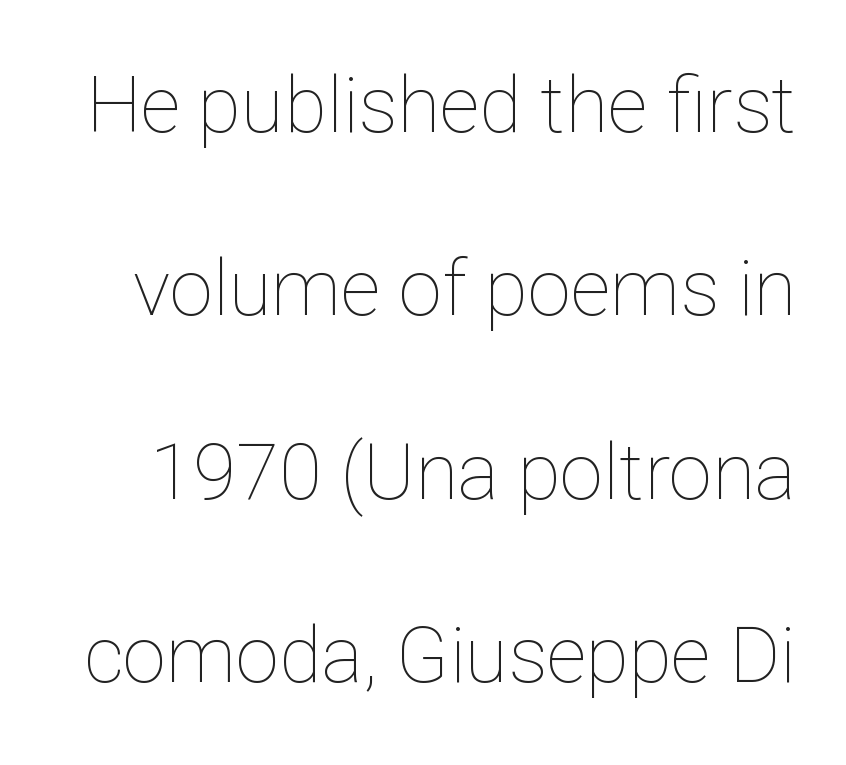
You could call the tracking neutral — neither tight nor loose. This is roman type, the default non-slanted kind. The passage shown is typed in a proportional face where columns would drift. Leading: increased. This rendering features lettering with no underline. Ink coverage per letter is moderate at most.
